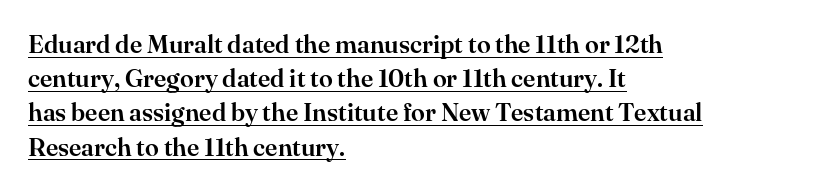
{"italic": "no", "underline": "yes", "align": "left", "line_spacing": "normal", "line_spacing_ratio": 1.37, "letter_spacing": "normal", "letter_spacing_em": 0.0, "glyph_px": 25}
